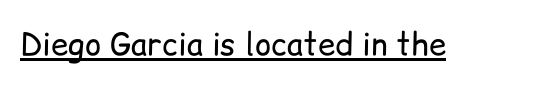
The image shows 31 px regular-weight sans-serif type, upright; set normal letter spacing, underlined; low stroke contrast and a medium x-height.
